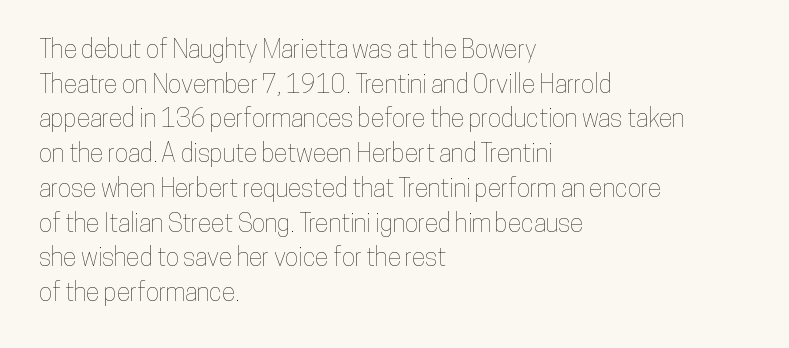
Q: Is the text italic (slanted)? A: No, it is upright.
Q: Is the text underlined? A: No.
Q: How is the paragraph aligned? A: Left-aligned.
Q: Is the spacing between letters normal or unusually wide? A: Normal.
Q: Is the spacing between lines tight, normal or loose? A: Normal.
